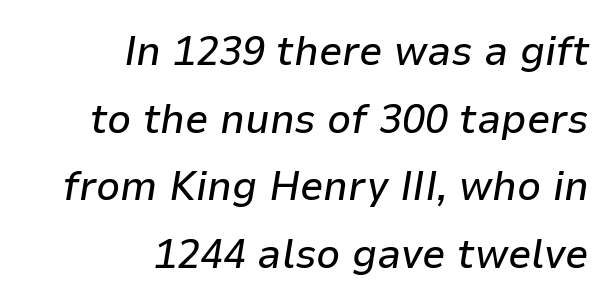
The rag falls on the left side of this text block. No word sits above an underline. Notice how the stems are inclined rather than vertical — that's the hallmark of italics. Words appear dense and cohesive because spacing is normal. Notice how descenders clear the ascenders below comfortably — that's standard leading.
